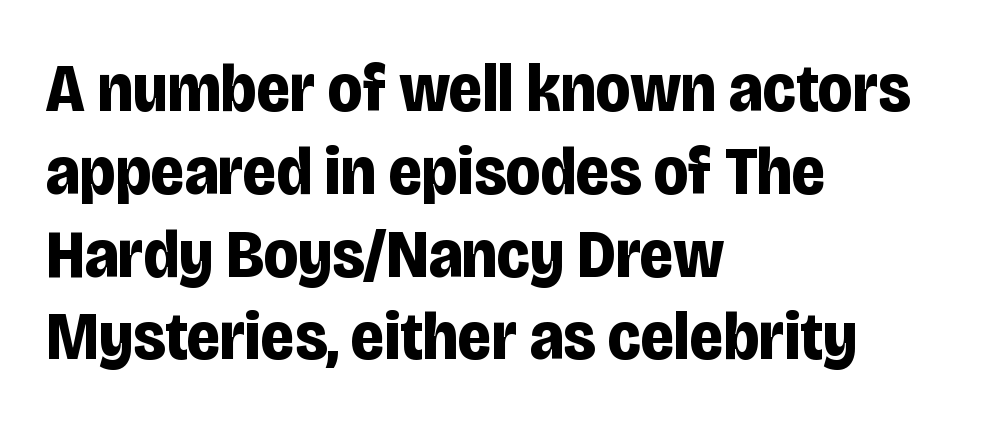
The image shows 69 px bold, condensed sans-serif type, upright; set left-aligned, line spacing 1.2x, normal letter spacing, not underlined; low stroke contrast and a large x-height.
